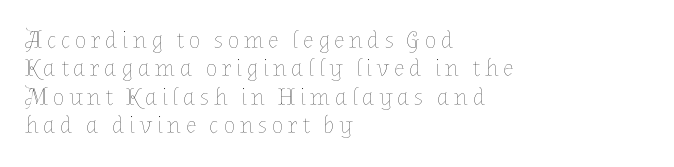
The image shows 24 px text type, upright; set left-aligned, line spacing 1.18x, not underlined.
